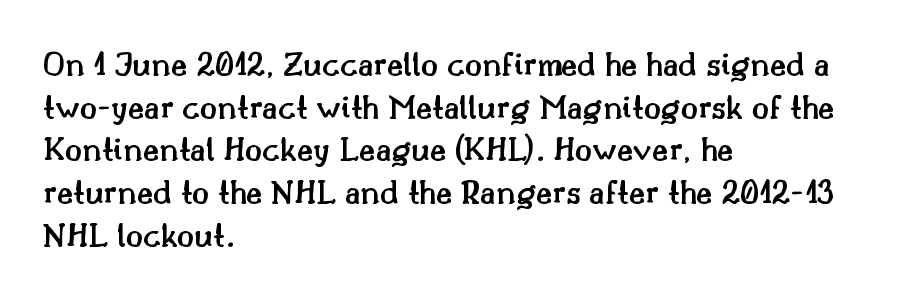
The image shows 35 px semibold serif type, upright; set left-aligned, line spacing 1.22x, normal letter spacing, not underlined; medium stroke contrast and a small x-height.
